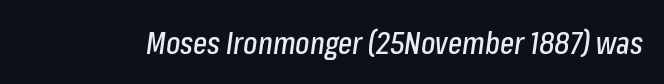
Descender tails drop into unmarked territory. The type is set solid horizontally, with unmodified tracking. Proportional: the letters do not fall into vertical columns. The axis of the letterforms is tilted away from vertical.
